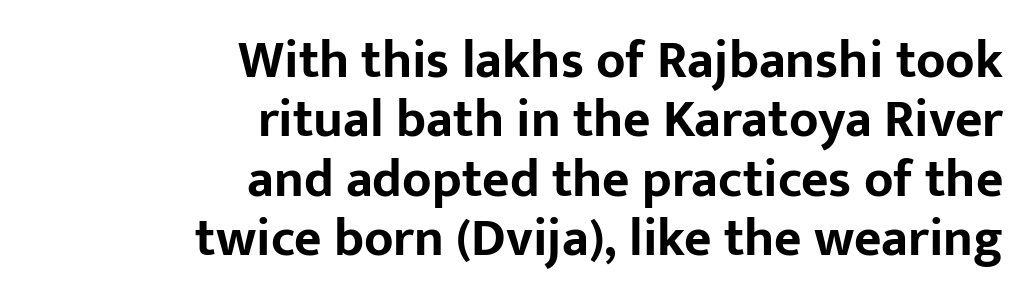
Q: Is the text bold? A: Yes.
Q: Is the text italic (slanted)? A: No, it is upright.
Q: Is the typeface a serif or a sans-serif typeface? A: Sans-serif.
Q: Is the text underlined? A: No.
Q: How is the paragraph aligned? A: Right-aligned.
Q: Is the spacing between letters normal or unusually wide? A: Normal.
Q: Is the spacing between lines tight, normal or loose? A: Tight.
Q: Width (condensed, normal, or wide)? A: Normal.
Q: Stroke contrast? A: Low.
Q: x-height? A: Medium.
Q: Monospaced? A: No.
